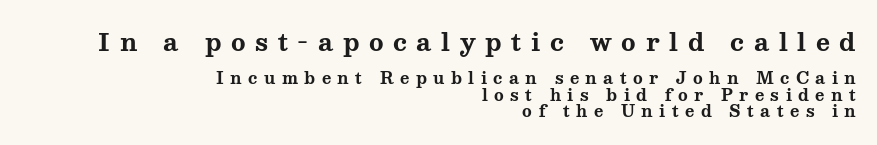
Q: Is the text bold? A: Yes.
Q: Is the text italic (slanted)? A: No, it is upright.
Q: Is the text underlined? A: No.
Q: How is the paragraph aligned? A: Right-aligned.
Q: Is the spacing between letters normal or unusually wide? A: Unusually wide.
Q: Is the spacing between lines tight, normal or loose? A: Tight.
Q: Which block of text is set in a larger size, the first (top) or the second (bottom)? A: The first (top) one.
